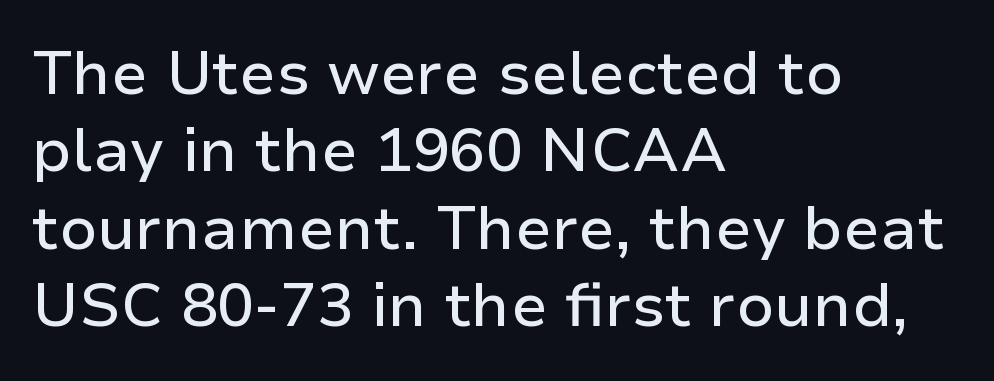
Q: Is the text italic (slanted)? A: No, it is upright.
Q: Is the typeface a serif or a sans-serif typeface? A: Sans-serif.
Q: Is the text underlined? A: No.
Q: How is the paragraph aligned? A: Left-aligned.
Q: Is the spacing between letters normal or unusually wide? A: Normal.
Q: Is the spacing between lines tight, normal or loose? A: Normal.
Q: Width (condensed, normal, or wide)? A: Normal.
Q: Stroke contrast? A: Low.
Q: x-height? A: Medium.
Q: Monospaced? A: No.
